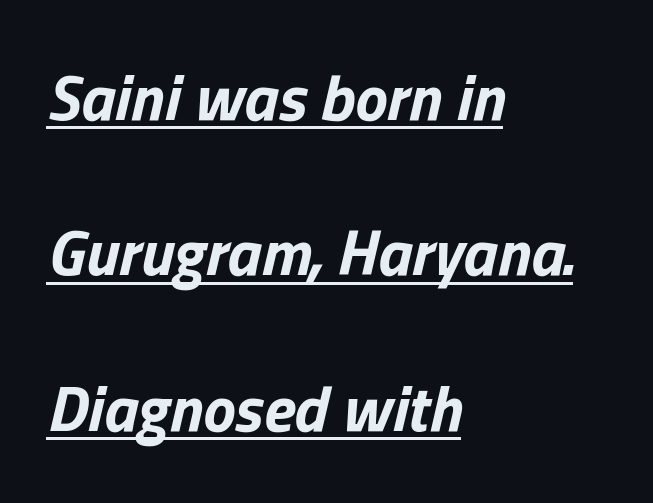
Q: Is the text bold? A: Yes.
Q: Is the text italic (slanted)? A: Yes, it leans right by about 13 degrees.
Q: Is the text underlined? A: Yes.
Q: How is the paragraph aligned? A: Left-aligned.
Q: Is the spacing between letters normal or unusually wide? A: Normal.
Q: Is the spacing between lines tight, normal or loose? A: Loose.
Q: Width (condensed, normal, or wide)? A: Normal.
Q: Stroke contrast? A: Low.
Q: x-height? A: Medium.
Q: Monospaced? A: No.
